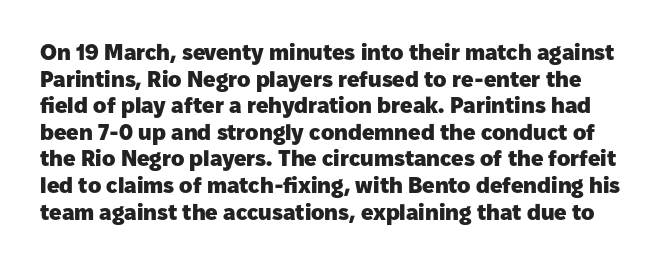
The type is set solid horizontally, with unmodified tracking. Ascenders rise straight up at ninety degrees. Beneath every word, the page is bare. The glyphs have the mass of a bold cut.
